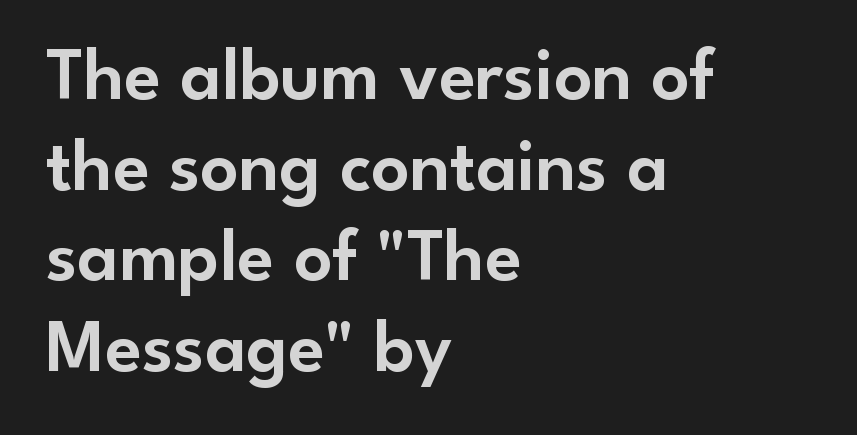
{"serif": "no", "italic": "no", "width": "normal", "stroke_contrast": "low", "x_height": "small", "monospaced": "no", "underline": "no", "align": "left", "line_spacing_ratio": 1.21, "letter_spacing": "normal", "letter_spacing_em": 0.0, "glyph_px": 75}
